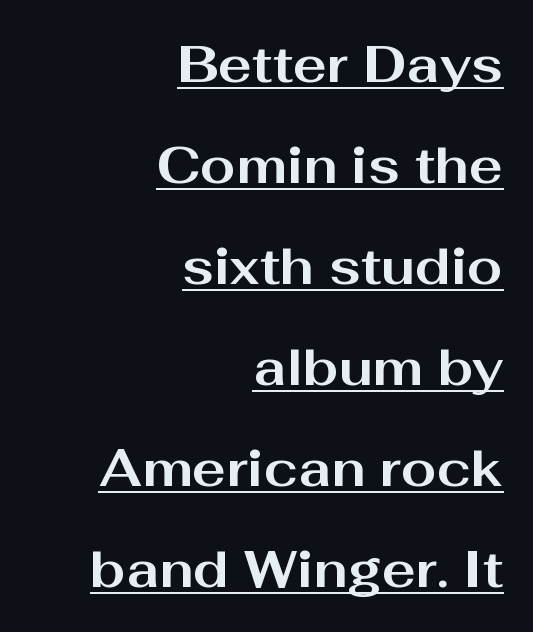
{"serif": "no", "italic": "no", "bold": "yes", "weight": "bold", "width": "wide", "stroke_contrast": "medium", "x_height": "medium", "monospaced": "no", "underline": "yes", "align": "right", "line_spacing": "loose", "line_spacing_ratio": 1.98, "letter_spacing": "normal", "letter_spacing_em": 0.0, "glyph_px": 51}
